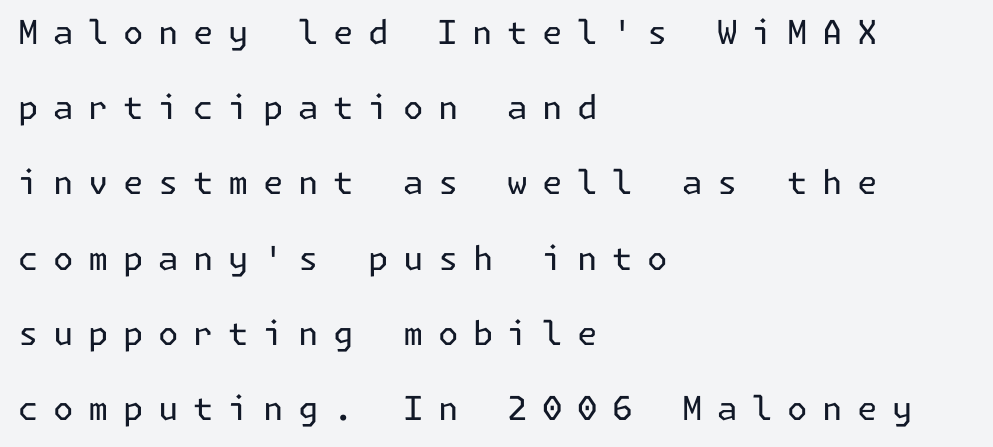
One-word summary of the alignment: left. Underlining? Definitely not there. You could fit nearly another row in the gap between these rows. This sample uses expanded letter spacing, leaving extra air between glyphs. Compared with a typical body face, this is equally light or lighter still.
